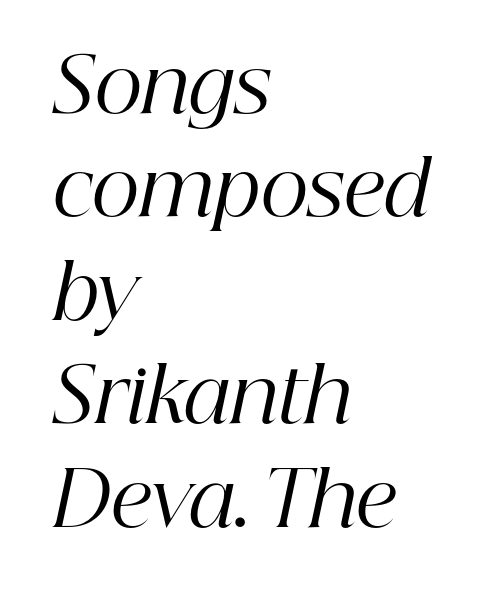
Q: Is the text bold? A: No.
Q: Is the text italic (slanted)? A: Yes, it leans right by about 12 degrees.
Q: Is the typeface a serif or a sans-serif typeface? A: Serif.
Q: Is the text underlined? A: No.
Q: How is the paragraph aligned? A: Left-aligned.
Q: Is the spacing between letters normal or unusually wide? A: Normal.
Q: Is the spacing between lines tight, normal or loose? A: Normal.
Q: Width (condensed, normal, or wide)? A: Normal.
Q: Stroke contrast? A: High.
Q: x-height? A: Medium.
Q: Monospaced? A: No.
